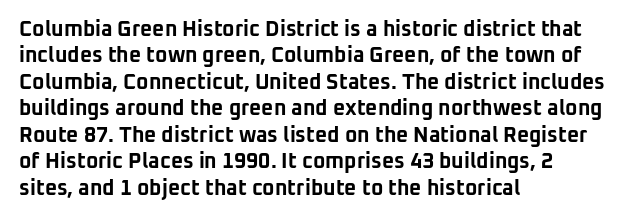
The image shows 21 px bold type, upright; set left-aligned, normal line spacing (1.26x), normal letter spacing, not underlined.
